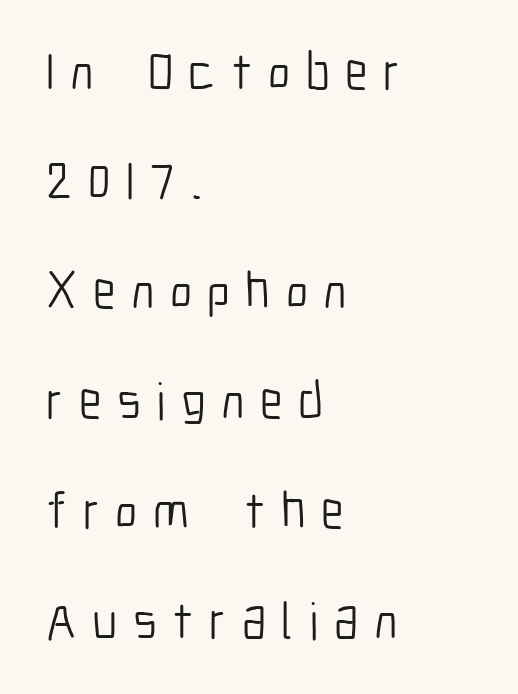
If you drew a ruler down the left edge, every line would touch it. A typesetter would call this heavily tracked-out type. Only glyphs here, with clear space below each row. Airy leading. When letters stand straight like this, we call the style roman or upright. The type family on display is of the sans-serif kind.
